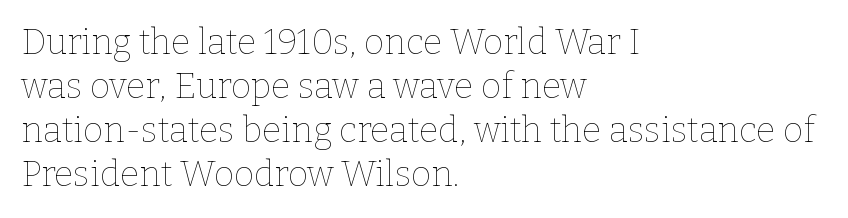
Q: Is the text bold? A: No.
Q: Is the text italic (slanted)? A: No, it is upright.
Q: Is the text underlined? A: No.
Q: How is the paragraph aligned? A: Left-aligned.
Q: Is the spacing between letters normal or unusually wide? A: Normal.
Q: Is the spacing between lines tight, normal or loose? A: Normal.
Q: Width (condensed, normal, or wide)? A: Normal.
Q: Stroke contrast? A: Low.
Q: x-height? A: Medium.
Q: Monospaced? A: No.
